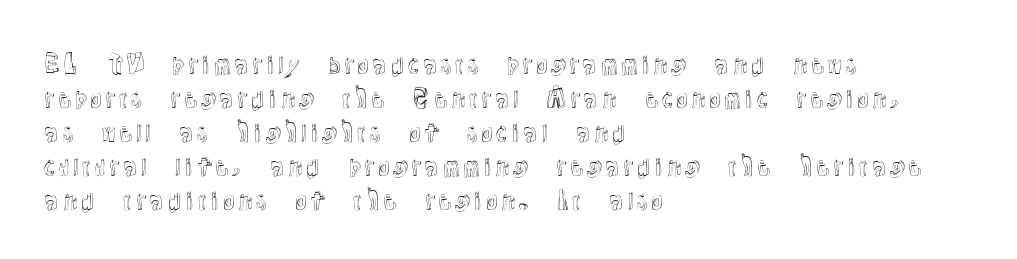
These lines were composed using upright roman letters. Line beginnings align vertically; line endings do not. Quick note: underline off. Nobody touched the tracking dial on this one. Leading matches the norm, producing a regular column.
